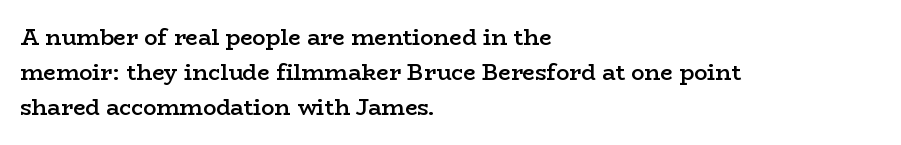
Firm but not heavy-handed strokes: this text is semibold. The specimen omits any rule beneath the text block's lines. Ordinary non-slanted type is in use. Each new line begins a customary step beneath the previous one. The line texture is even and compact thanks to regular tracking.
